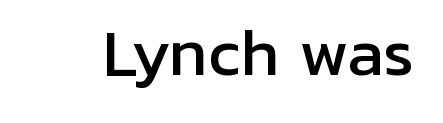
The image shows 61 px sans-serif type, upright; set normal letter spacing, not underlined; low stroke contrast and a medium x-height.
